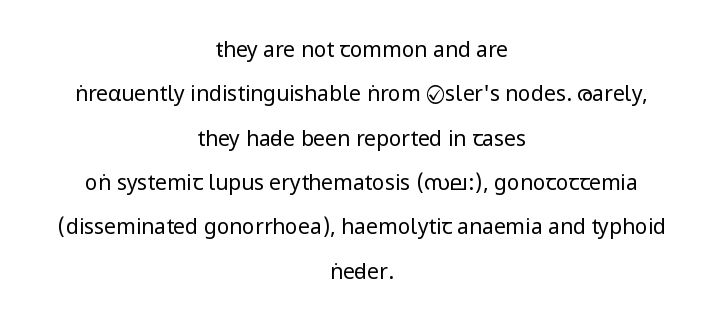
Letter spacing: default. Italic? Not at all — the glyphs are vertical. Visually the block forms a symmetrical silhouette, jagged on both flanks. Clear beneath every line of the passage.
